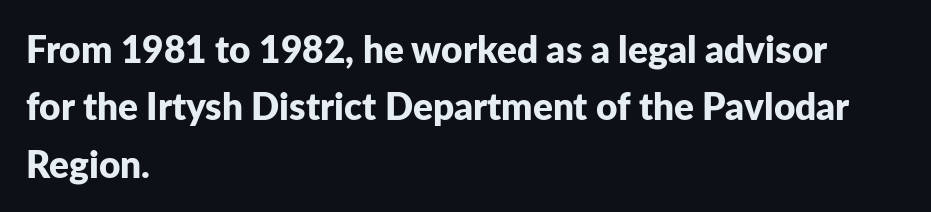
{"serif": "no", "italic": "no", "bold": "yes", "weight": "bold", "width": "normal", "stroke_contrast": "low", "x_height": "medium", "monospaced": "no", "underline": "no", "align": "left", "line_spacing": "normal", "line_spacing_ratio": 1.55, "letter_spacing": "normal", "letter_spacing_em": 0.0, "glyph_px": 37}
